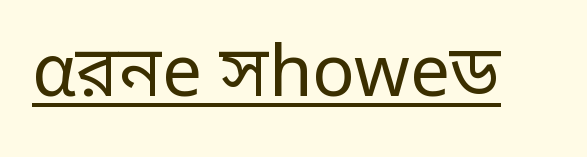
Q: Is the text bold? A: No.
Q: Is the text italic (slanted)? A: No, it is upright.
Q: Is the typeface a serif or a sans-serif typeface? A: Sans-serif.
Q: Is the text underlined? A: Yes.
Q: Is the spacing between letters normal or unusually wide? A: Normal.
Q: Width (condensed, normal, or wide)? A: Normal.
Q: Stroke contrast? A: Low.
Q: x-height? A: Medium.
Q: Monospaced? A: No.
